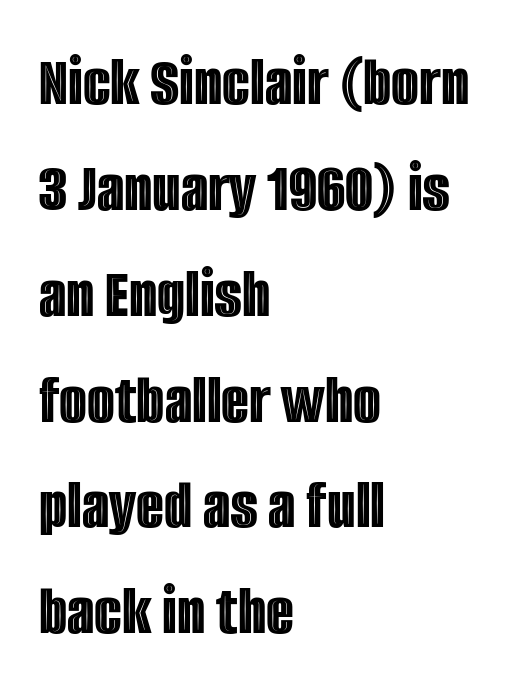
Q: Is the text italic (slanted)? A: No, it is upright.
Q: Is the text underlined? A: No.
Q: How is the paragraph aligned? A: Left-aligned.
Q: Is the spacing between letters normal or unusually wide? A: Normal.
Q: Is the spacing between lines tight, normal or loose? A: Normal.
Q: Width (condensed, normal, or wide)? A: Condensed.
Q: x-height? A: Large.
Q: Monospaced? A: No.
